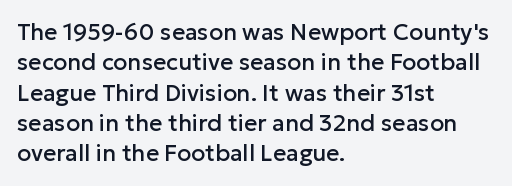
Q: Is the text italic (slanted)? A: No, it is upright.
Q: Is the text underlined? A: No.
Q: How is the paragraph aligned? A: Left-aligned.
Q: Is the spacing between letters normal or unusually wide? A: Normal.
Q: Is the spacing between lines tight, normal or loose? A: Normal.
